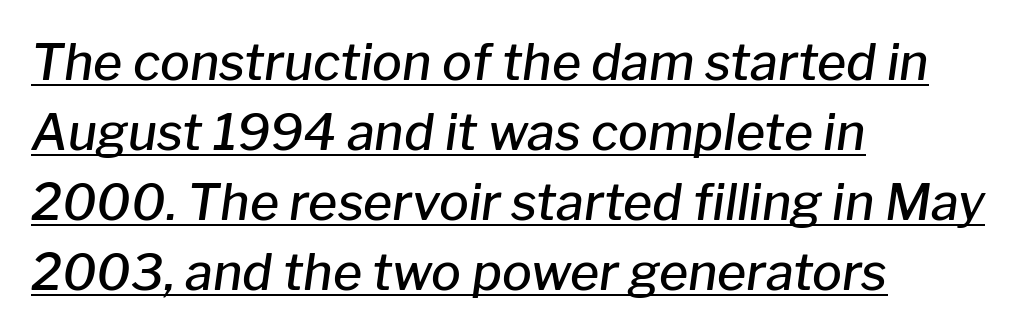
Underlining? Definitely there. Each line starts at the same left margin while the right side varies. Observe the ordinary spacing: letters are neighbours, not strangers. Here the designer chose a conventional face with non-uniform glyph widths. The rows are spaced the way most documents space them.
